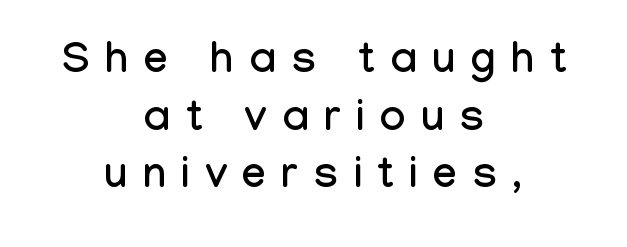
{"serif": "no", "italic": "no", "width": "condensed", "stroke_contrast": "low", "x_height": "medium", "monospaced": "no", "underline": "no", "align": "center", "line_spacing": "normal", "line_spacing_ratio": 1.34, "letter_spacing": "wide", "letter_spacing_em": 0.36, "glyph_px": 43}
